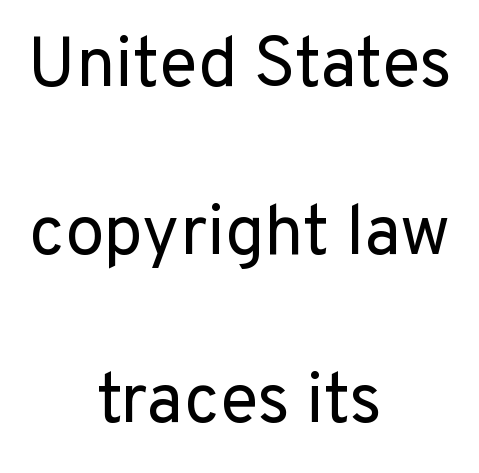
{"serif": "no", "italic": "no", "bold": "no", "weight": "regular", "width": "normal", "stroke_contrast": "low", "x_height": "medium", "monospaced": "no", "underline": "no", "align": "center", "line_spacing": "loose", "line_spacing_ratio": 2.4, "letter_spacing": "normal", "letter_spacing_em": 0.0, "glyph_px": 70}
